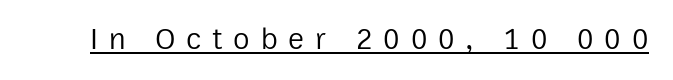
Q: Is the text bold? A: No.
Q: Is the text italic (slanted)? A: No, it is upright.
Q: Is the typeface a serif or a sans-serif typeface? A: Sans-serif.
Q: Is the text underlined? A: Yes.
Q: Is the spacing between letters normal or unusually wide? A: Unusually wide.
Q: Width (condensed, normal, or wide)? A: Normal.
Q: Stroke contrast? A: Low.
Q: x-height? A: Medium.
Q: Monospaced? A: No.
